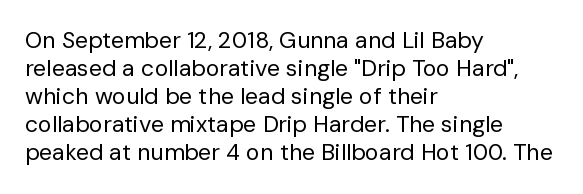
Every stem runs plumb, perpendicular to the baseline. Layout note: lines flush left. Decoration check: the copy has no underline. Short note: letters normally spaced.
